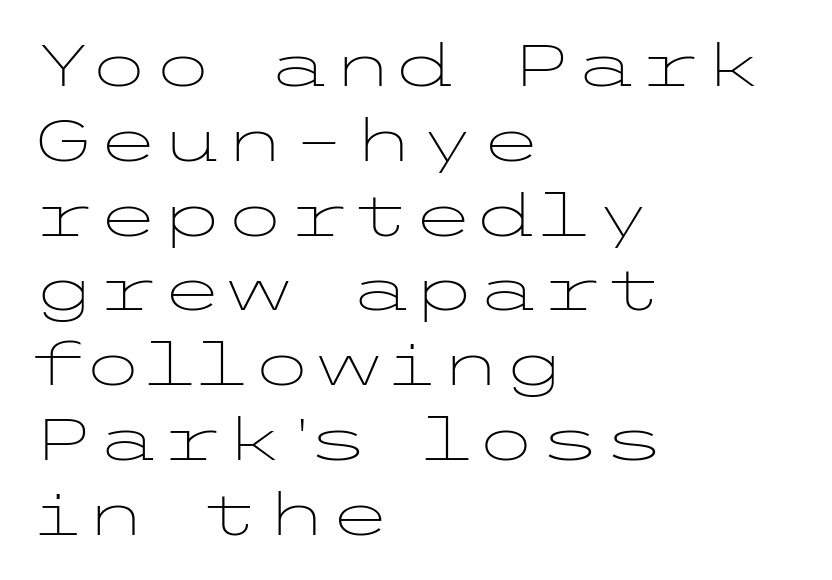
Caption: multi-line text, flush left, ragged right. Plain, unruled lines of type. Look at the tracking — it's just the regular setting, nothing added. This is sans-serif lettering, the kind often seen on screens and signage. No extra ink here — the face is not bold.
